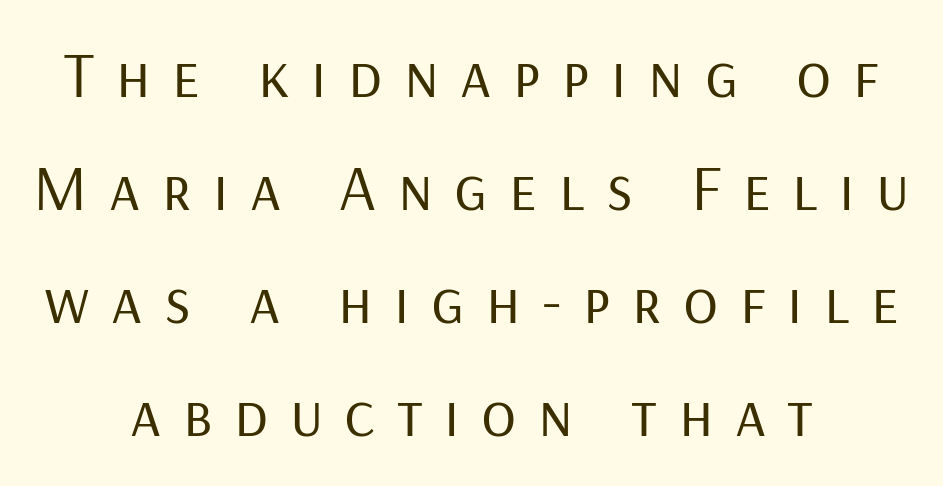
The image shows 65 px regular-weight sans-serif type, upright; set centered, line spacing 1.74x, unusually wide letter spacing (+0.33 em), not underlined; low stroke contrast and a medium x-height.
